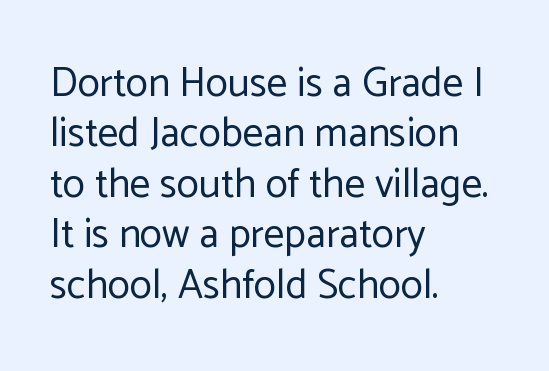
The ragged edge is on the right, which tells us the setting is flush left. The passage shown is typed in a proportional face where columns would drift. Nothing heavy about these letters — not bold at all. Vertical strokes here are truly vertical. The letters sit at their default tracking, neither squeezed nor spread. The glyphs in this specimen are sans serif.
